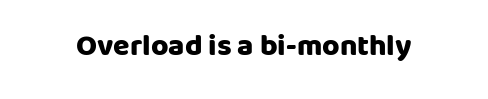
{"serif": "no", "italic": "no", "bold": "yes", "weight": "heavy", "width": "normal", "stroke_contrast": "low", "x_height": "large", "monospaced": "no", "underline": "no", "align": "center", "letter_spacing": "normal", "letter_spacing_em": 0.0, "glyph_px": 30}
